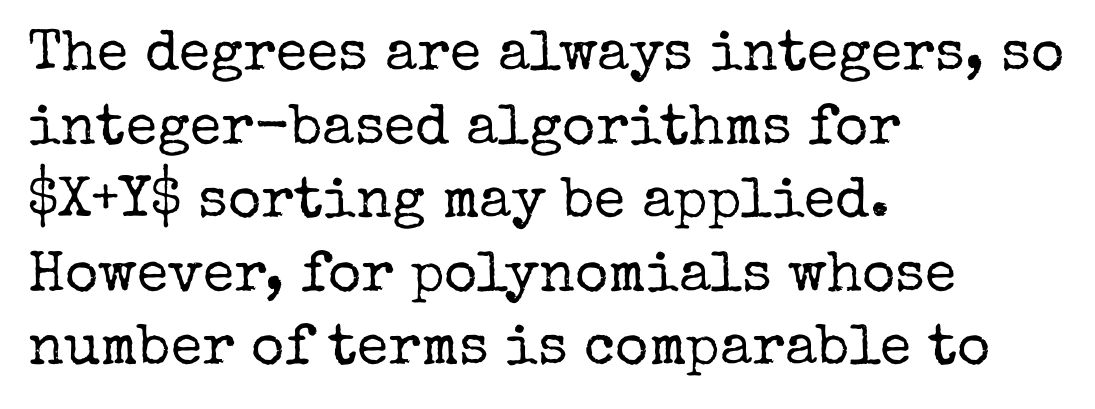
Q: Is the text bold? A: No.
Q: Is the text italic (slanted)? A: No, it is upright.
Q: Is the typeface a serif or a sans-serif typeface? A: Serif.
Q: Is the text underlined? A: No.
Q: How is the paragraph aligned? A: Left-aligned.
Q: Is the spacing between letters normal or unusually wide? A: Normal.
Q: Is the spacing between lines tight, normal or loose? A: Normal.
Q: Width (condensed, normal, or wide)? A: Normal.
Q: Stroke contrast? A: Low.
Q: x-height? A: Medium.
Q: Monospaced? A: No.
